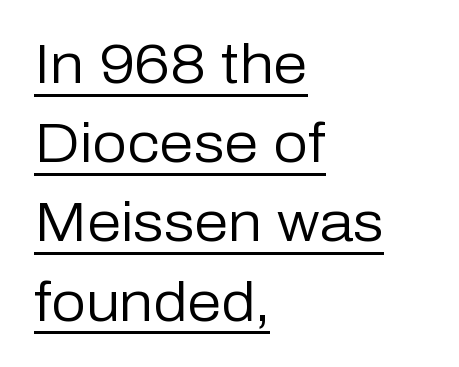
Q: Is the text bold? A: No.
Q: Is the text italic (slanted)? A: No, it is upright.
Q: Is the typeface a serif or a sans-serif typeface? A: Sans-serif.
Q: Is the text underlined? A: Yes.
Q: How is the paragraph aligned? A: Left-aligned.
Q: Is the spacing between letters normal or unusually wide? A: Normal.
Q: Is the spacing between lines tight, normal or loose? A: Normal.
Q: Width (condensed, normal, or wide)? A: Normal.
Q: Stroke contrast? A: Low.
Q: x-height? A: Medium.
Q: Monospaced? A: No.
